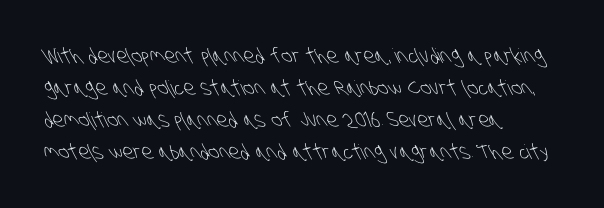
{"bold": "no", "underline": "no", "align": "left", "line_spacing": "normal", "line_spacing_ratio": 1.6, "letter_spacing": "normal", "letter_spacing_em": 0.0, "glyph_px": 20}
